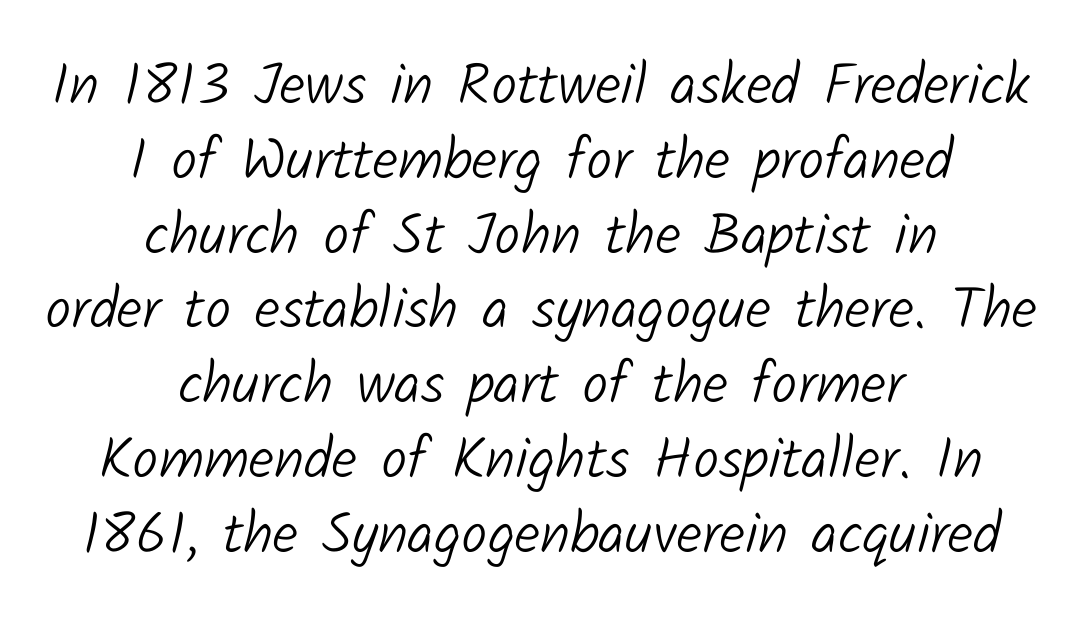
Type without underlining. The letters carry no serifs — their stems end cleanly without finishing strokes. Compared with a flush-left layout, this one balances lines on the center instead. In terms of letterspacing, this is plain default setting.
